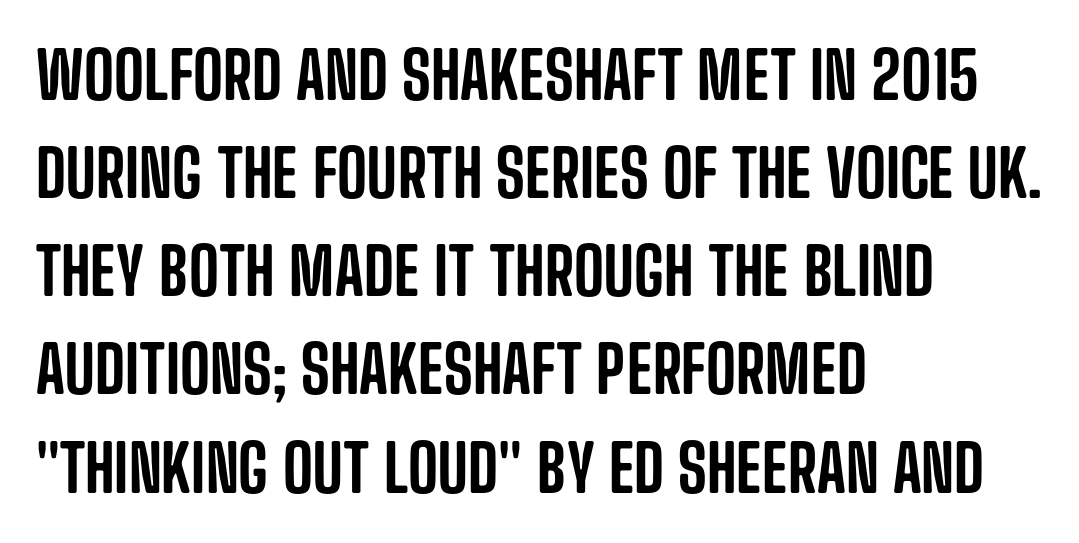
Q: Is the text italic (slanted)? A: No, it is upright.
Q: Is the typeface a serif or a sans-serif typeface? A: Sans-serif.
Q: Is the text underlined? A: No.
Q: How is the paragraph aligned? A: Left-aligned.
Q: Is the spacing between letters normal or unusually wide? A: Normal.
Q: Is the spacing between lines tight, normal or loose? A: Normal.
Q: Width (condensed, normal, or wide)? A: Condensed.
Q: Stroke contrast? A: Low.
Q: x-height? A: Large.
Q: Monospaced? A: No.
